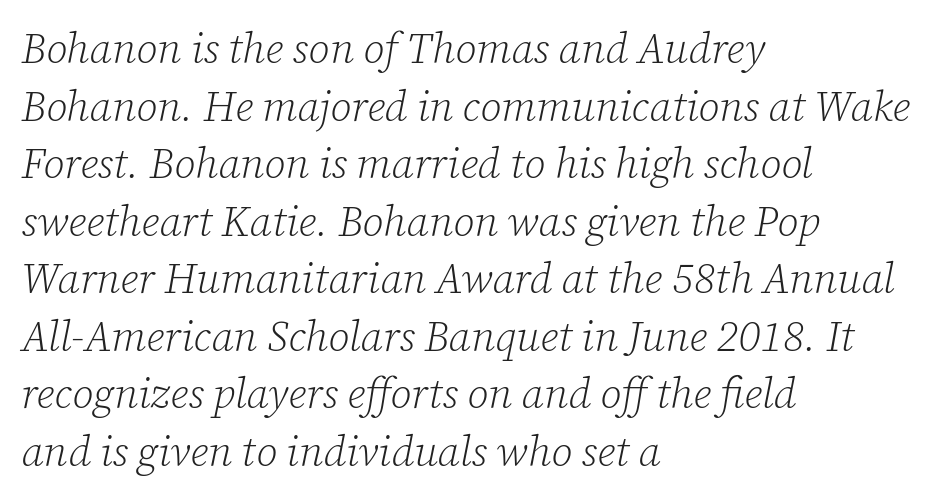
{"serif": "yes", "italic": "yes", "lean": "right", "slant_degrees": 12, "bold": "no", "weight": "light", "width": "normal", "stroke_contrast": "low", "x_height": "medium", "monospaced": "no", "underline": "no", "align": "left", "line_spacing": "normal", "line_spacing_ratio": 1.37, "letter_spacing": "normal", "letter_spacing_em": 0.0, "glyph_px": 42}
